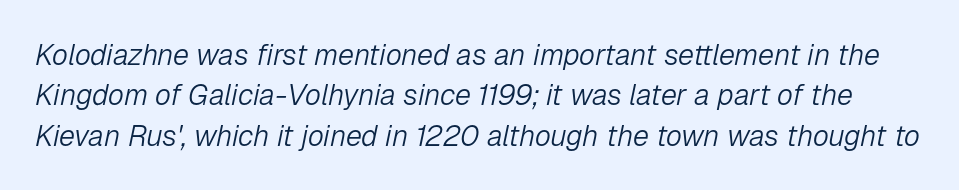
{"italic": "yes", "lean": "right", "slant_degrees": 12, "bold": "no", "weight": "light", "width": "normal", "stroke_contrast": "low", "x_height": "medium", "monospaced": "no", "underline": "no", "line_spacing": "normal", "line_spacing_ratio": 1.39, "letter_spacing": "normal", "letter_spacing_em": 0.0, "glyph_px": 29}
